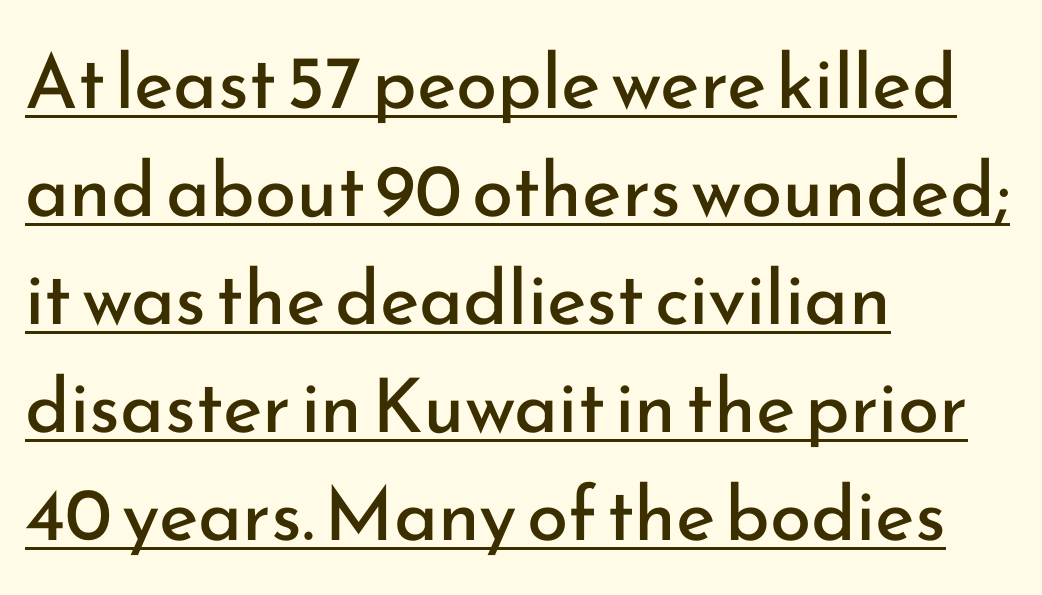
{"serif": "no", "italic": "no", "bold": "no", "weight": "regular", "width": "normal", "stroke_contrast": "low", "x_height": "small", "monospaced": "no", "underline": "yes", "align": "left", "line_spacing": "normal", "line_spacing_ratio": 1.44, "letter_spacing": "normal", "letter_spacing_em": 0.0, "glyph_px": 75}
